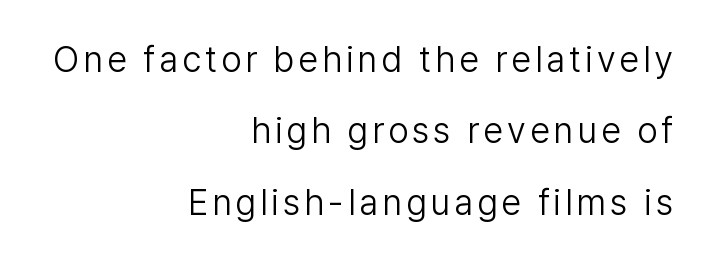
{"serif": "no", "italic": "no", "bold": "no", "weight": "light", "width": "normal", "stroke_contrast": "low", "x_height": "medium", "monospaced": "no", "underline": "no", "align": "right", "line_spacing": "loose", "line_spacing_ratio": 1.98, "glyph_px": 36}
